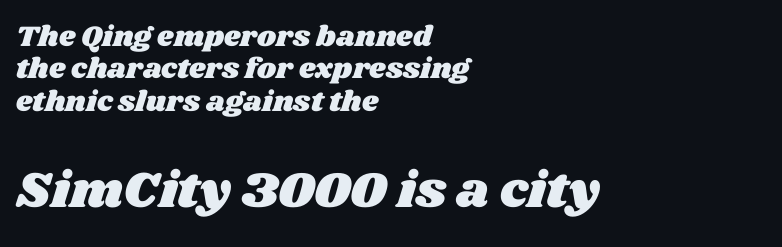
{"width": "wide", "stroke_contrast": "medium", "x_height": "large", "monospaced": "no", "underline": "no", "align": "left", "line_spacing": "tight", "line_spacing_ratio": 1.12, "letter_spacing": "normal", "letter_spacing_em": 0.0, "larger_block": "second", "size_ratio": 1.76, "glyph_px": 51}
